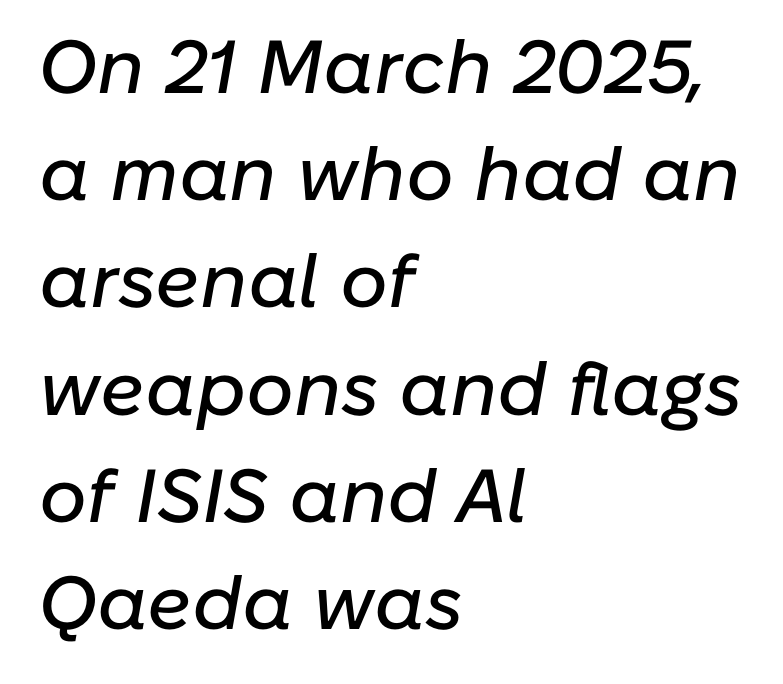
Caption: standard tracking, unaltered. The zone under the glyphs is completely vacant. Line spacing here is normal. Looks like regular typesetting: each glyph gets only the width it needs.
